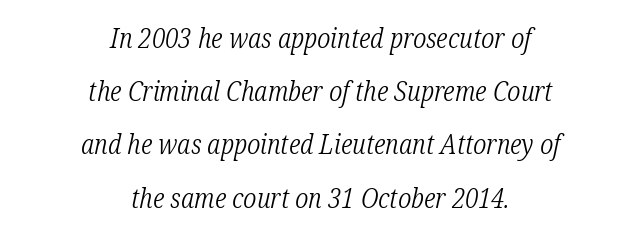
{"serif": "yes", "italic": "yes", "lean": "right", "slant_degrees": 12, "bold": "no", "weight": "light", "width": "condensed", "stroke_contrast": "low", "x_height": "medium", "monospaced": "no", "underline": "no", "align": "center", "line_spacing": "loose", "line_spacing_ratio": 1.9, "letter_spacing": "normal", "letter_spacing_em": 0.0, "glyph_px": 28}
